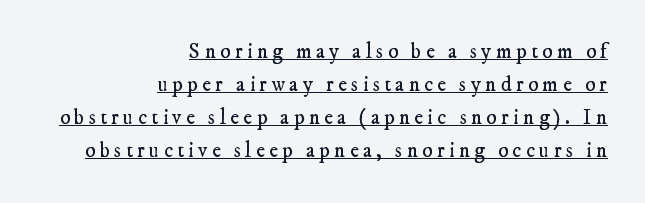
Q: Is the text bold? A: No.
Q: Is the text underlined? A: Yes.
Q: How is the paragraph aligned? A: Right-aligned.
Q: Is the spacing between letters normal or unusually wide? A: Unusually wide.
Q: Is the spacing between lines tight, normal or loose? A: Normal.
